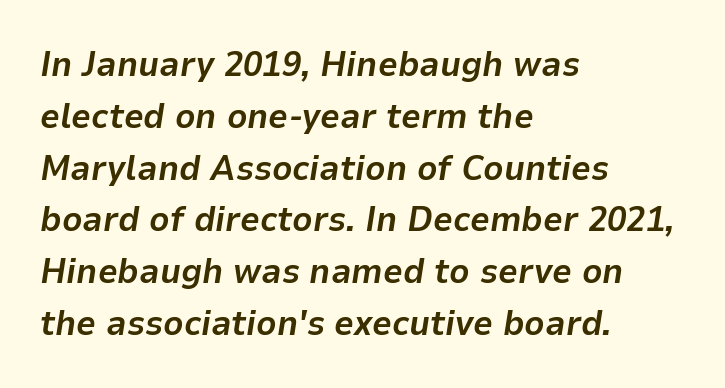
What's the leading like? Ordinary, nothing unusual. Compared with ordinary roman type, these characters are visibly tilted. Weight check: bold — yes, fully. A typesetter would call this proportional, since set widths differ per character.
